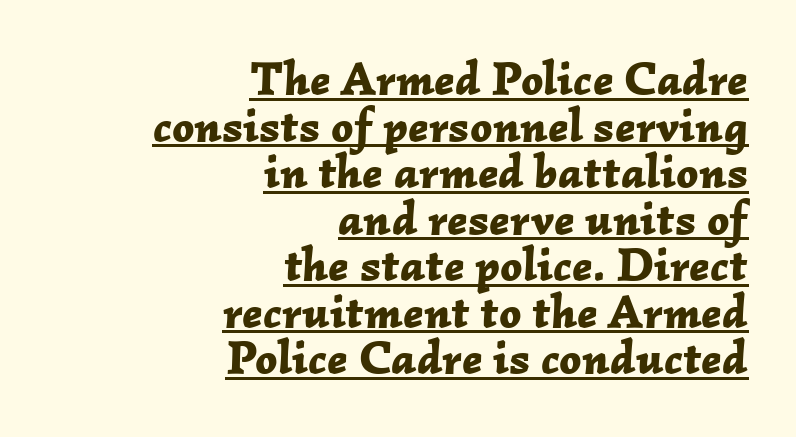
{"italic": "yes", "lean": "right", "slant_degrees": 2, "bold": "yes", "weight": "bold", "width": "normal", "stroke_contrast": "low", "x_height": "medium", "monospaced": "no", "underline": "yes", "align": "right", "line_spacing": "tight", "line_spacing_ratio": 0.97, "letter_spacing": "normal", "letter_spacing_em": 0.0, "glyph_px": 48}
